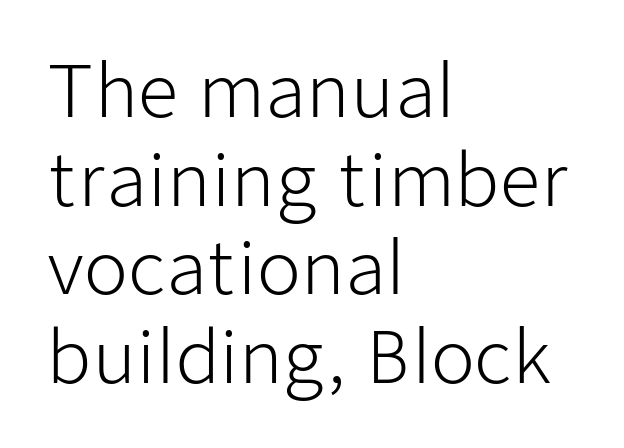
The image shows 72 px light sans-serif type, upright; set left-aligned, line spacing 1.23x, normal letter spacing, not underlined; low stroke contrast and a medium x-height.
